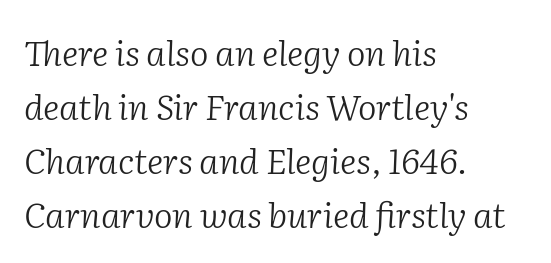
{"serif": "yes", "italic": "yes", "lean": "right", "slant_degrees": 2, "bold": "no", "weight": "light", "width": "normal", "stroke_contrast": "low", "x_height": "medium", "monospaced": "no", "underline": "no", "align": "left", "line_spacing": "normal", "line_spacing_ratio": 1.54, "letter_spacing": "normal", "letter_spacing_em": 0.0, "glyph_px": 35}
